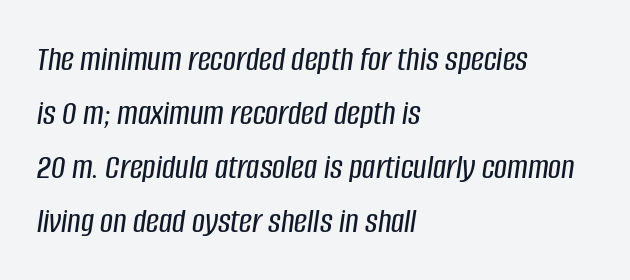
Q: Is the text italic (slanted)? A: Yes, it leans right by about 8 degrees.
Q: Is the text underlined? A: No.
Q: How is the paragraph aligned? A: Left-aligned.
Q: Is the spacing between letters normal or unusually wide? A: Normal.
Q: Is the spacing between lines tight, normal or loose? A: Normal.
Q: Width (condensed, normal, or wide)? A: Condensed.
Q: Stroke contrast? A: Low.
Q: x-height? A: Large.
Q: Monospaced? A: No.
